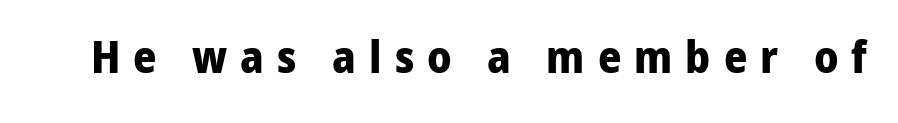
Q: Is the text bold? A: Yes.
Q: Is the text italic (slanted)? A: No, it is upright.
Q: Is the typeface a serif or a sans-serif typeface? A: Sans-serif.
Q: Is the text underlined? A: No.
Q: Is the spacing between letters normal or unusually wide? A: Unusually wide.
Q: Width (condensed, normal, or wide)? A: Normal.
Q: Stroke contrast? A: Low.
Q: x-height? A: Medium.
Q: Monospaced? A: No.
